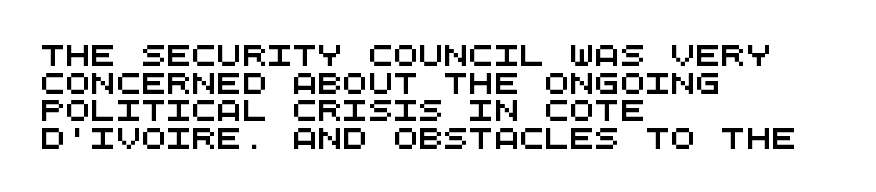
{"underline": "no", "align": "left", "line_spacing": "normal", "line_spacing_ratio": 1.31, "letter_spacing": "normal", "letter_spacing_em": 0.0, "glyph_px": 21}
